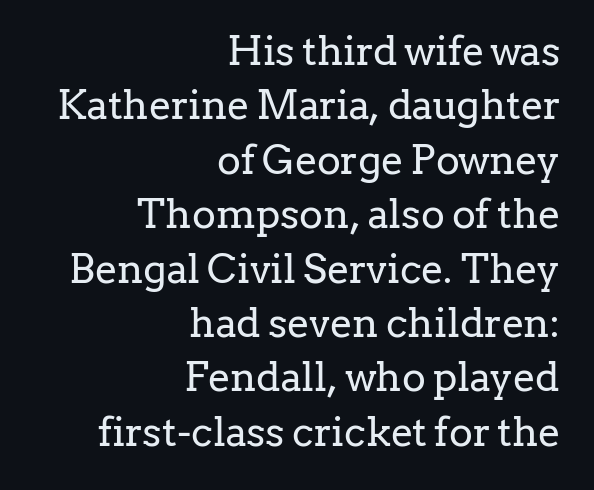
Q: Is the text bold? A: No.
Q: Is the text italic (slanted)? A: No, it is upright.
Q: Is the typeface a serif or a sans-serif typeface? A: Serif.
Q: Is the text underlined? A: No.
Q: How is the paragraph aligned? A: Right-aligned.
Q: Is the spacing between letters normal or unusually wide? A: Normal.
Q: Is the spacing between lines tight, normal or loose? A: Normal.
Q: Width (condensed, normal, or wide)? A: Normal.
Q: Stroke contrast? A: Low.
Q: x-height? A: Medium.
Q: Monospaced? A: No.
